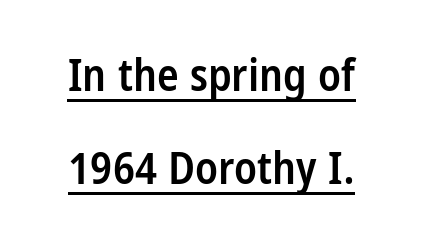
The image shows 45 px semibold, condensed sans-serif type, upright; set loose line spacing (2.07x), normal letter spacing, underlined; low stroke contrast and a large x-height.
